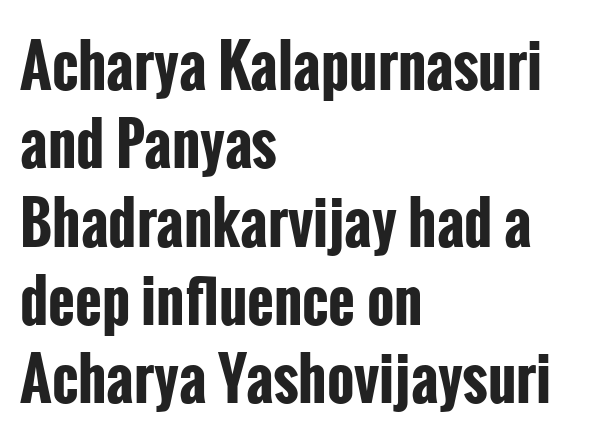
Think of a printed novel: that variable character pitch is what you see here. The letters sit at their default tracking, neither squeezed nor spread. This is roman type, the default non-slanted kind. The passage is arranged the way most books set body copy — flush left. Notice how thick the strokes are: this is what a full bold looks like.
